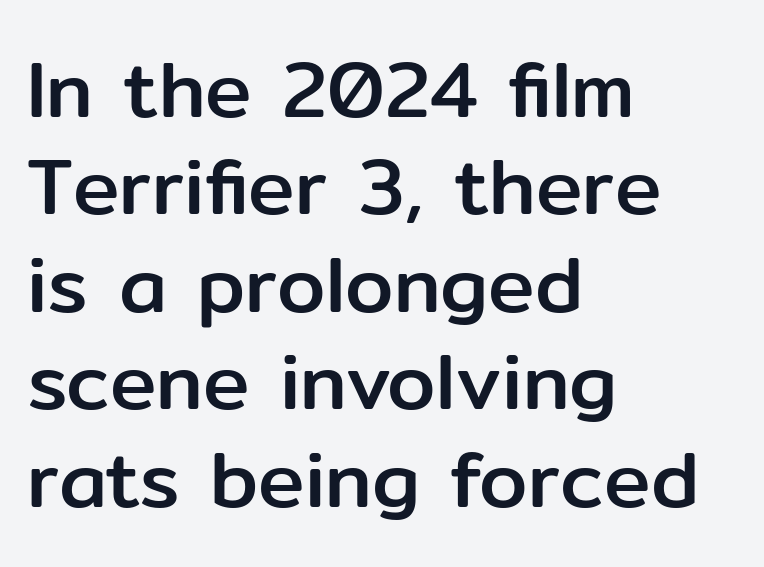
Q: Is the text italic (slanted)? A: No, it is upright.
Q: Is the typeface a serif or a sans-serif typeface? A: Sans-serif.
Q: Is the text underlined? A: No.
Q: How is the paragraph aligned? A: Left-aligned.
Q: Is the spacing between letters normal or unusually wide? A: Normal.
Q: Is the spacing between lines tight, normal or loose? A: Normal.
Q: Width (condensed, normal, or wide)? A: Normal.
Q: Stroke contrast? A: Low.
Q: x-height? A: Medium.
Q: Monospaced? A: No.
